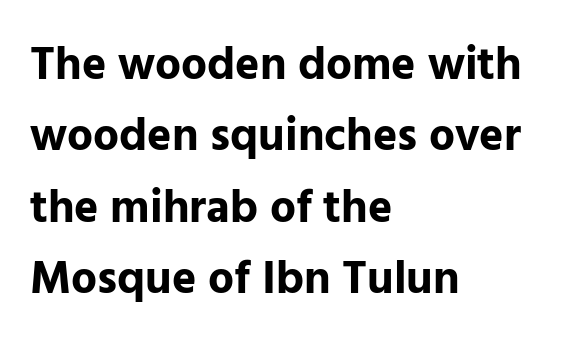
Q: Is the text bold? A: Yes.
Q: Is the text italic (slanted)? A: No, it is upright.
Q: Is the typeface a serif or a sans-serif typeface? A: Sans-serif.
Q: Is the text underlined? A: No.
Q: How is the paragraph aligned? A: Left-aligned.
Q: Is the spacing between letters normal or unusually wide? A: Normal.
Q: Is the spacing between lines tight, normal or loose? A: Normal.
Q: Width (condensed, normal, or wide)? A: Normal.
Q: Stroke contrast? A: Low.
Q: x-height? A: Medium.
Q: Monospaced? A: No.
